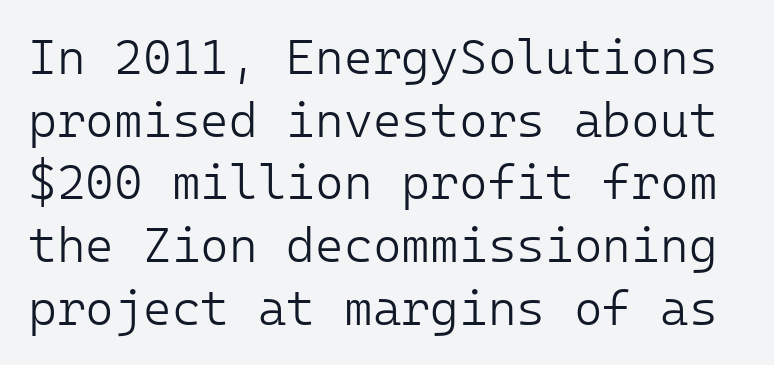
This rendering features lettering with no underline. Weight: regular or lighter. The type sits square on the baseline with zero lean. Caption: standard tracking, unaltered. In terms of letterform style, serifs are entirely absent.
